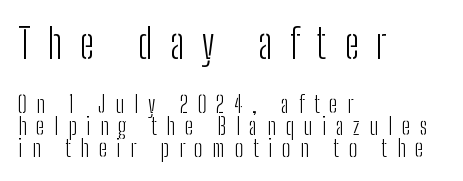
Note the varied advance widths — an 'i' is clearly narrower than an 'm'. The lines are packed closely together with very little leading. The typesetter chose a ragged-right arrangement here. Quick note: underline off. In terms of posture, this sample is upright.
